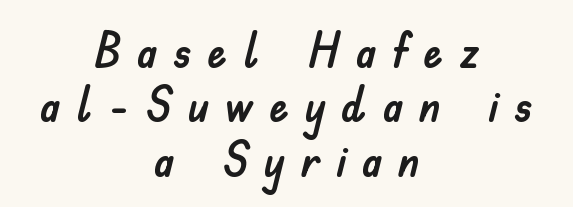
{"serif": "no", "width": "normal", "stroke_contrast": "low", "x_height": "small", "monospaced": "no", "underline": "no", "align": "center", "line_spacing": "tight", "line_spacing_ratio": 1.11, "letter_spacing": "wide", "letter_spacing_em": 0.32, "glyph_px": 49}
